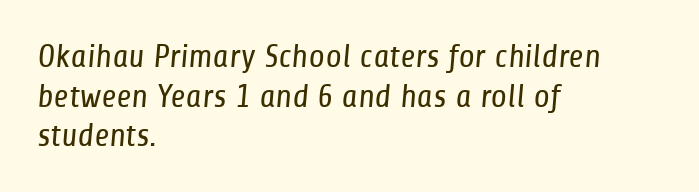
Q: Is the text bold? A: No.
Q: Is the typeface a serif or a sans-serif typeface? A: Sans-serif.
Q: Is the text underlined? A: No.
Q: How is the paragraph aligned? A: Left-aligned.
Q: Is the spacing between letters normal or unusually wide? A: Normal.
Q: Width (condensed, normal, or wide)? A: Condensed.
Q: Stroke contrast? A: Low.
Q: x-height? A: Medium.
Q: Monospaced? A: No.
